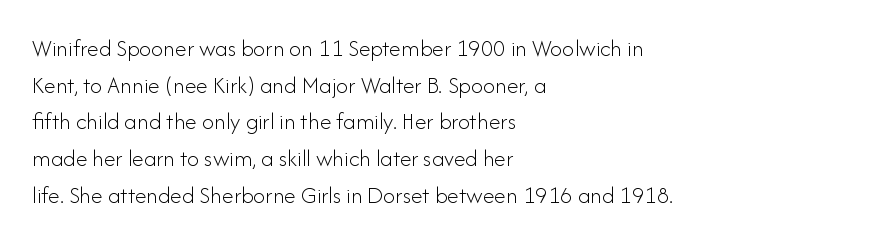
{"italic": "no", "bold": "no", "underline": "no", "align": "left", "line_spacing": "normal", "line_spacing_ratio": 1.53, "letter_spacing": "normal", "letter_spacing_em": 0.0, "glyph_px": 24}
